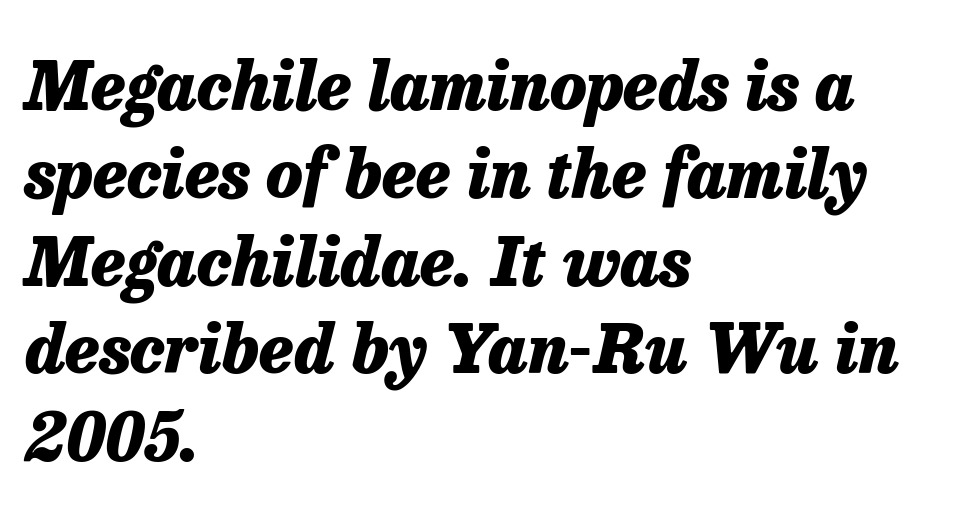
The image shows 67 px heavy type, italic (leaning right); set left-aligned, normal line spacing (1.31x), normal letter spacing, not underlined; low stroke contrast and a medium x-height.
